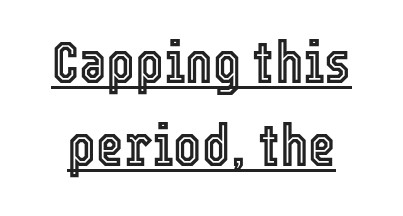
The image shows 59 px condensed type, upright; set normal line spacing (1.4x), normal letter spacing, underlined; a medium x-height.
